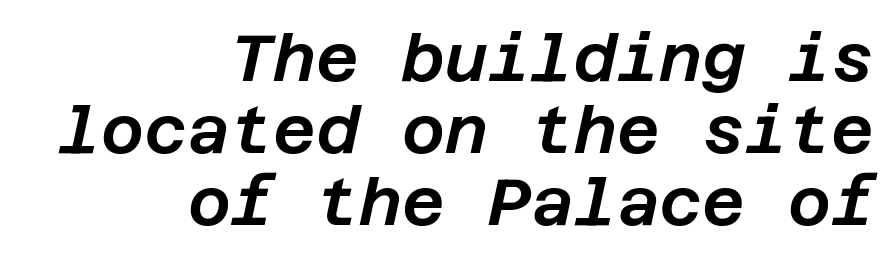
Style check: oblique. Teacher's note: observe the even right margin — that is flush-right alignment. The letters sit at their default tracking, neither squeezed nor spread. The rendering uses a small line-height, squeezing the rows.
